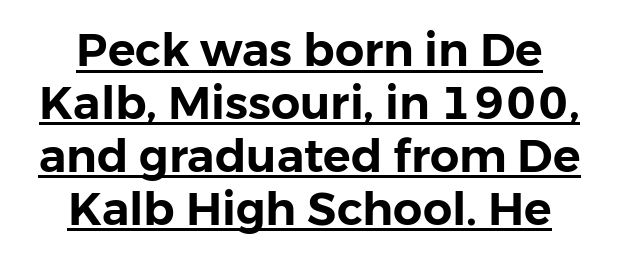
The image shows 46 px sans-serif type, upright; set centered, tight line spacing (1.15x), normal letter spacing, underlined; low stroke contrast and a medium x-height.
